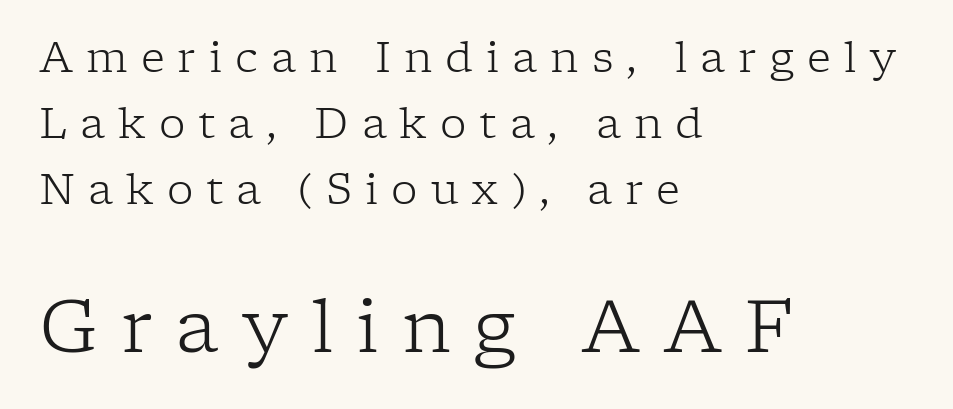
{"serif": "yes", "italic": "no", "bold": "no", "weight": "light", "width": "normal", "stroke_contrast": "low", "x_height": "medium", "monospaced": "no", "underline": "no", "align": "left", "line_spacing": "normal", "line_spacing_ratio": 1.57, "letter_spacing": "wide", "letter_spacing_em": 0.31, "larger_block": "second", "size_ratio": 1.74, "glyph_px": 73}
